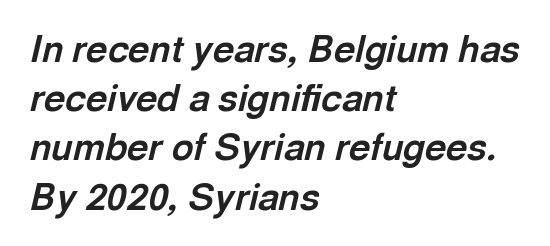
{"italic": "yes", "lean": "right", "slant_degrees": 13, "bold": "yes", "weight": "bold", "width": "normal", "x_height": "medium", "monospaced": "no", "underline": "no", "align": "left", "line_spacing": "normal", "line_spacing_ratio": 1.33, "letter_spacing": "normal", "letter_spacing_em": 0.0, "glyph_px": 37}
